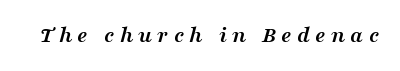
The image shows 23 px bold type, italic (leaning right); set unusually wide letter spacing (+0.23 em), not underlined.
